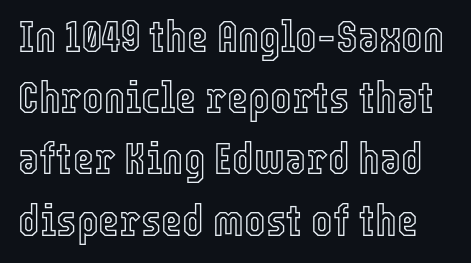
{"italic": "no", "width": "condensed", "x_height": "medium", "monospaced": "no", "underline": "no", "line_spacing": "normal", "line_spacing_ratio": 1.36, "letter_spacing": "normal", "letter_spacing_em": 0.0, "glyph_px": 45}
